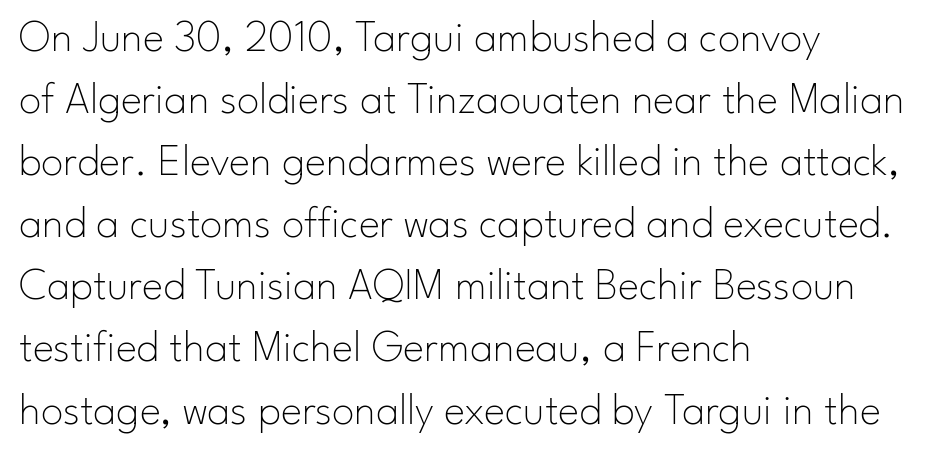
The image shows 45 px thin sans-serif type, upright; set left-aligned, normal line spacing (1.38x), normal letter spacing, not underlined; low stroke contrast and a small x-height.
